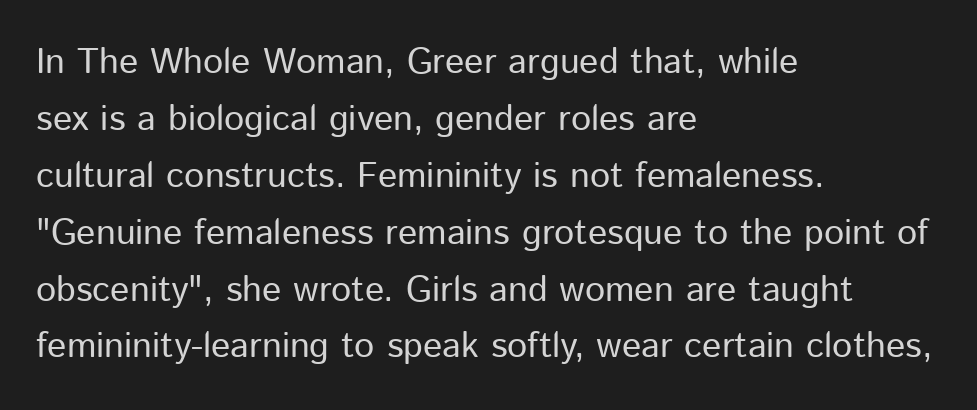
The image shows 36 px regular-weight sans-serif type, upright; set left-aligned, normal line spacing (1.58x), normal letter spacing, not underlined; low stroke contrast and a medium x-height.
